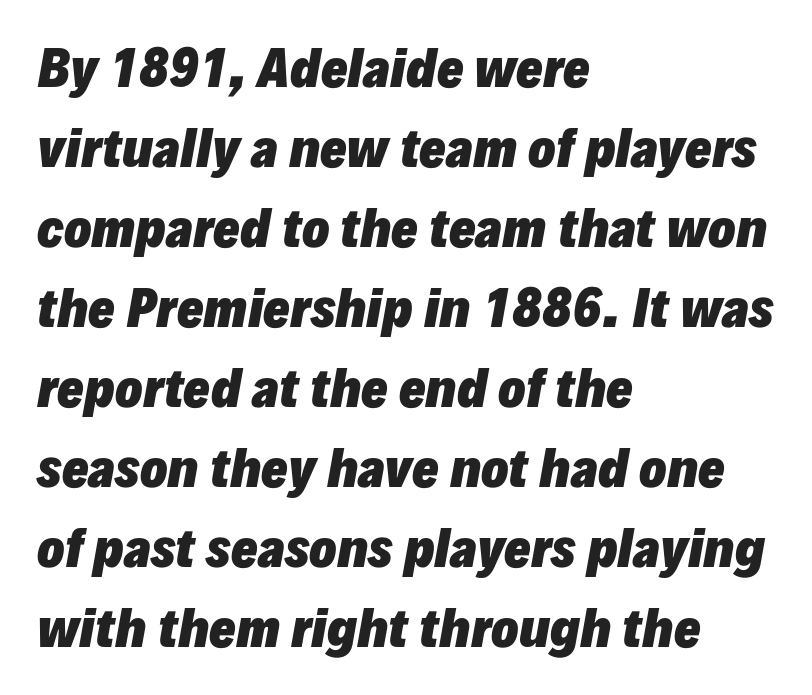
Only glyphs here, with clear space below each row. These lines stack with their left ends in a neat column. The rendering uses a bold face; every stroke is thick and dark. Do the characters align in a grid? No, the font is proportional.
